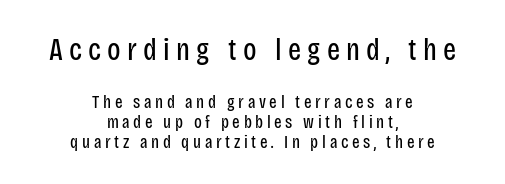
Q: Is the text bold? A: No.
Q: Is the text italic (slanted)? A: No, it is upright.
Q: Is the typeface a serif or a sans-serif typeface? A: Sans-serif.
Q: Is the text underlined? A: No.
Q: How is the paragraph aligned? A: Centered.
Q: Is the spacing between letters normal or unusually wide? A: Unusually wide.
Q: Is the spacing between lines tight, normal or loose? A: Tight.
Q: Which block of text is set in a larger size, the first (top) or the second (bottom)? A: The first (top) one.
Q: Width (condensed, normal, or wide)? A: Condensed.
Q: Stroke contrast? A: Low.
Q: x-height? A: Large.
Q: Monospaced? A: No.
